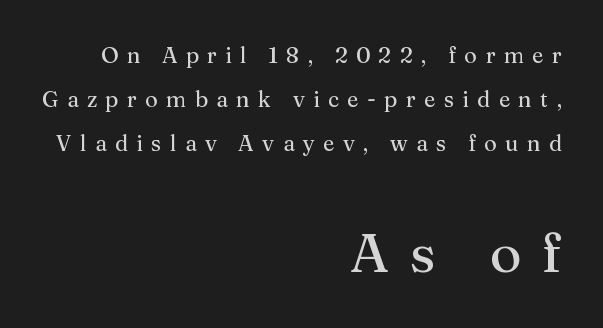
{"serif": "yes", "italic": "no", "bold": "no", "weight": "regular", "width": "normal", "stroke_contrast": "medium", "x_height": "medium", "monospaced": "no", "underline": "no", "align": "right", "line_spacing": "loose", "line_spacing_ratio": 2.01, "letter_spacing": "wide", "letter_spacing_em": 0.38, "larger_block": "second", "size_ratio": 2.5, "glyph_px": 55}
